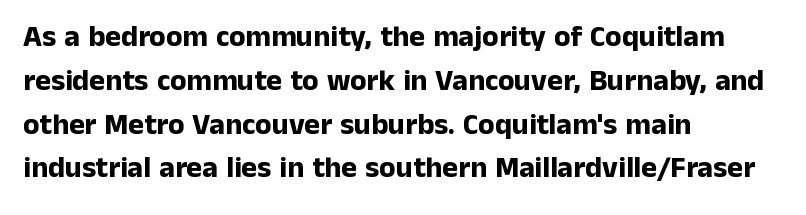
Q: Is the text bold? A: Yes.
Q: Is the text italic (slanted)? A: No, it is upright.
Q: Is the typeface a serif or a sans-serif typeface? A: Sans-serif.
Q: Is the text underlined? A: No.
Q: How is the paragraph aligned? A: Left-aligned.
Q: Is the spacing between letters normal or unusually wide? A: Normal.
Q: Is the spacing between lines tight, normal or loose? A: Normal.
Q: Width (condensed, normal, or wide)? A: Normal.
Q: Stroke contrast? A: Low.
Q: x-height? A: Medium.
Q: Monospaced? A: No.
